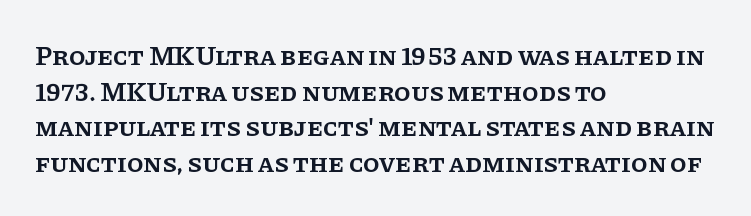
Q: Is the text bold? A: Semi-bold.
Q: Is the text italic (slanted)? A: No, it is upright.
Q: Is the text underlined? A: No.
Q: How is the paragraph aligned? A: Left-aligned.
Q: Is the spacing between letters normal or unusually wide? A: Normal.
Q: Is the spacing between lines tight, normal or loose? A: Normal.
